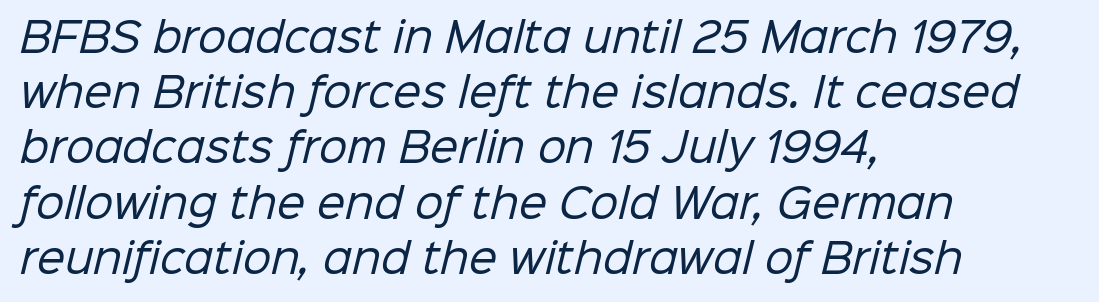
Caption: standard tracking, unaltered. Clear beneath every line of the passage. The ragged edge is on the right, which tells us the setting is flush left. Evenly set lines give the paragraph a standard silhouette. Is the type heavy? It reads as light-to-regular instead. This sample has the flowing, uneven cadence of proportional lettering.
